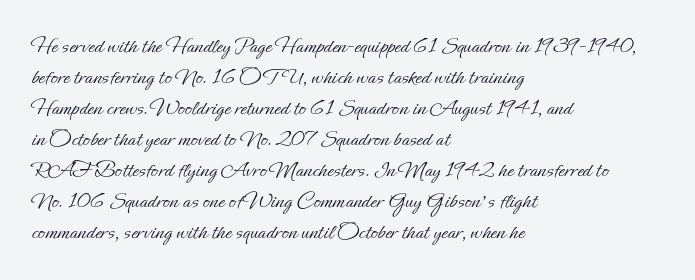
The ragged edge is on the right, which tells us the setting is flush left. Reading down the column, the eye jumps a familiar distance to each next line. The specimen omits any rule beneath the text block's lines. The face looks like a standard text weight, possibly lighter.
